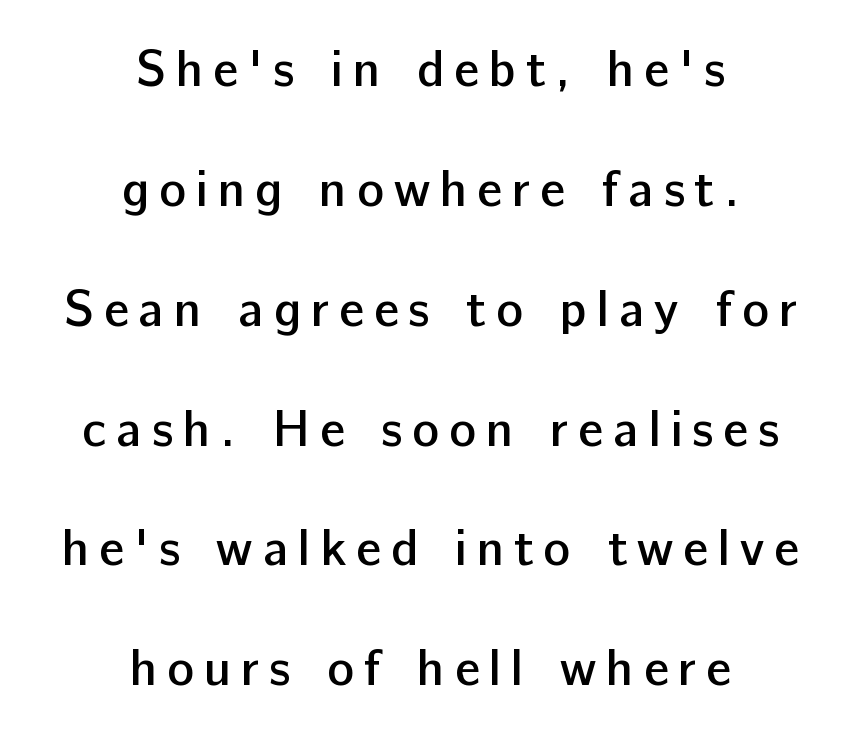
{"serif": "no", "italic": "no", "bold": "semi", "weight": "semibold", "width": "normal", "stroke_contrast": "low", "x_height": "medium", "monospaced": "no", "underline": "no", "align": "center", "line_spacing": "loose", "line_spacing_ratio": 2.35, "glyph_px": 51}
